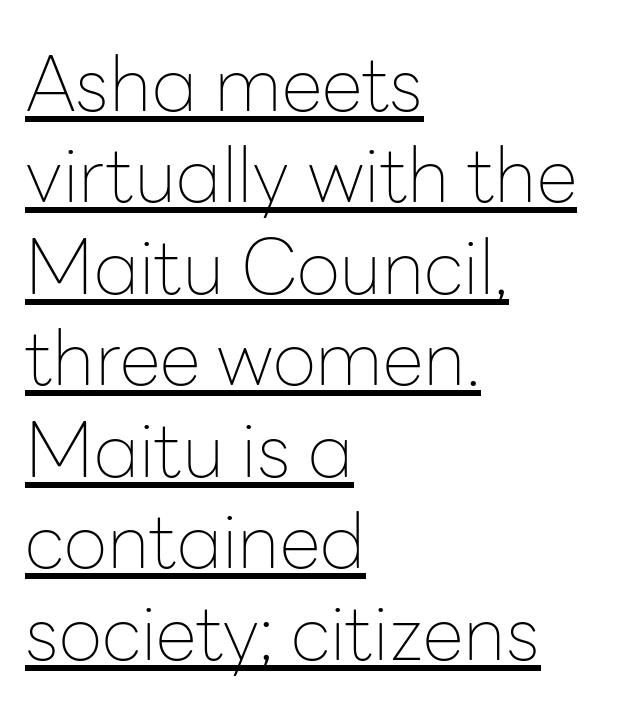
Q: Is the text bold? A: No.
Q: Is the text italic (slanted)? A: No, it is upright.
Q: Is the typeface a serif or a sans-serif typeface? A: Sans-serif.
Q: Is the text underlined? A: Yes.
Q: How is the paragraph aligned? A: Left-aligned.
Q: Is the spacing between letters normal or unusually wide? A: Normal.
Q: Width (condensed, normal, or wide)? A: Normal.
Q: Stroke contrast? A: Low.
Q: x-height? A: Medium.
Q: Monospaced? A: No.
